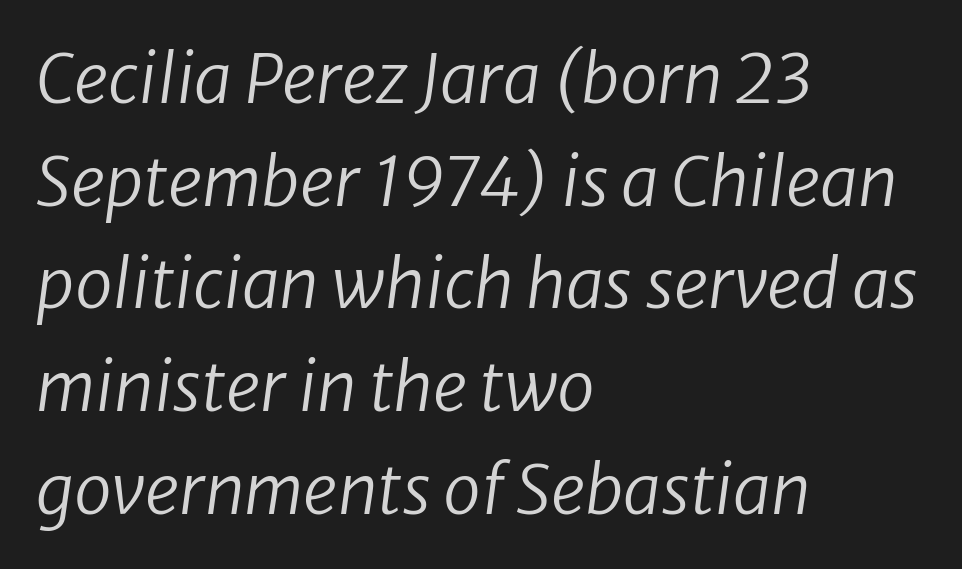
The image shows 68 px regular-weight sans-serif type; set left-aligned, normal line spacing (1.51x), normal letter spacing, not underlined; low stroke contrast and a medium x-height.
